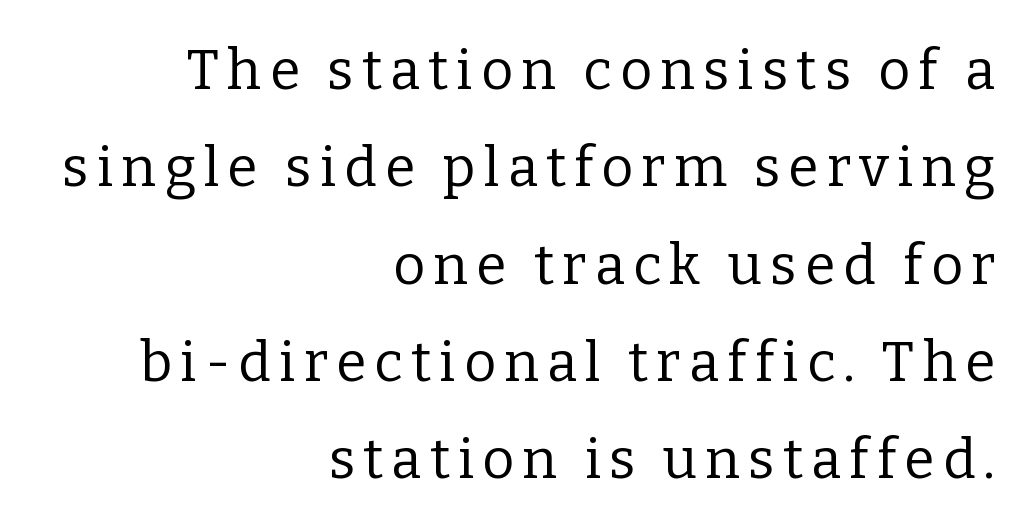
The image shows 55 px regular-weight serif type, upright; set right-aligned, line spacing 1.77x, not underlined; low stroke contrast and a medium x-height.
